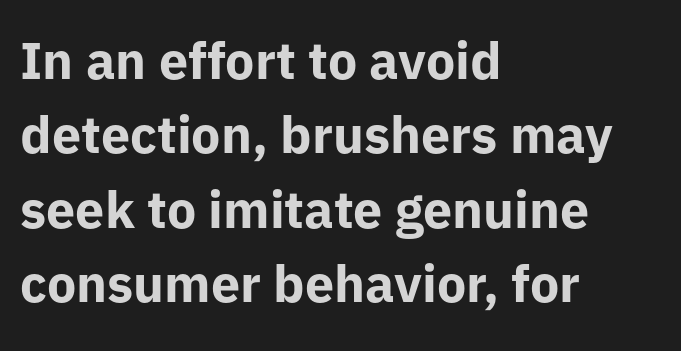
Q: Is the text bold? A: Yes.
Q: Is the text italic (slanted)? A: No, it is upright.
Q: Is the typeface a serif or a sans-serif typeface? A: Sans-serif.
Q: Is the text underlined? A: No.
Q: How is the paragraph aligned? A: Left-aligned.
Q: Is the spacing between letters normal or unusually wide? A: Normal.
Q: Is the spacing between lines tight, normal or loose? A: Normal.
Q: Width (condensed, normal, or wide)? A: Normal.
Q: Stroke contrast? A: Low.
Q: x-height? A: Medium.
Q: Monospaced? A: No.
